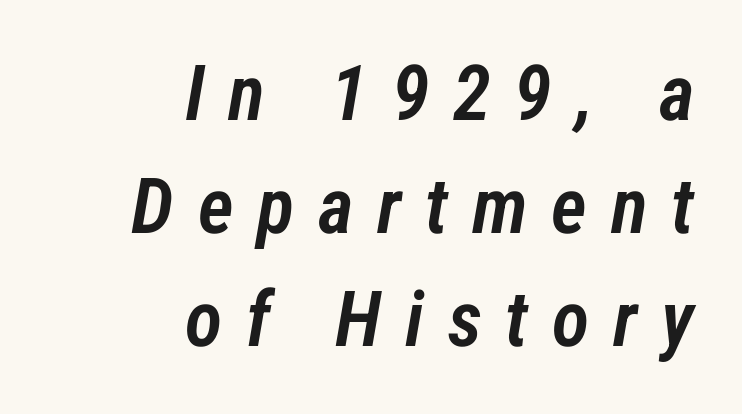
Q: Is the text bold? A: Semi-bold.
Q: Is the text italic (slanted)? A: Yes, it leans right by about 12 degrees.
Q: Is the text underlined? A: No.
Q: How is the paragraph aligned? A: Right-aligned.
Q: Is the spacing between letters normal or unusually wide? A: Unusually wide.
Q: Is the spacing between lines tight, normal or loose? A: Normal.
Q: Width (condensed, normal, or wide)? A: Condensed.
Q: Stroke contrast? A: Low.
Q: x-height? A: Medium.
Q: Monospaced? A: No.
